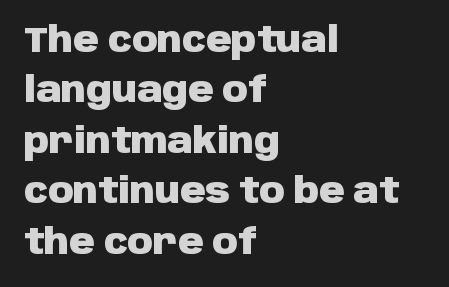
Caption: multi-line text, flush left, ragged right. This sample keeps an unexceptional amount of space between lines. Nobody drew a line under any word here. A typesetter would call this proportional, since set widths differ per character. A typesetter would label this face a sans.
